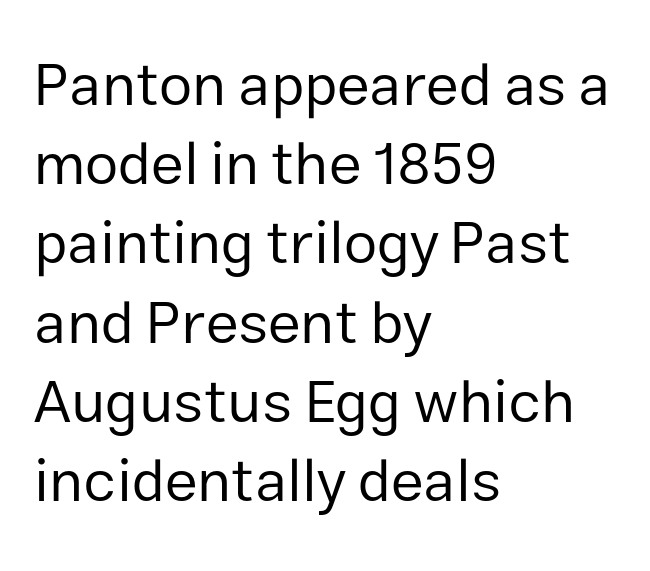
{"serif": "no", "italic": "no", "bold": "no", "weight": "regular", "width": "normal", "stroke_contrast": "low", "x_height": "medium", "monospaced": "no", "underline": "no", "align": "left", "line_spacing": "normal", "line_spacing_ratio": 1.32, "letter_spacing": "normal", "letter_spacing_em": 0.0, "glyph_px": 60}
